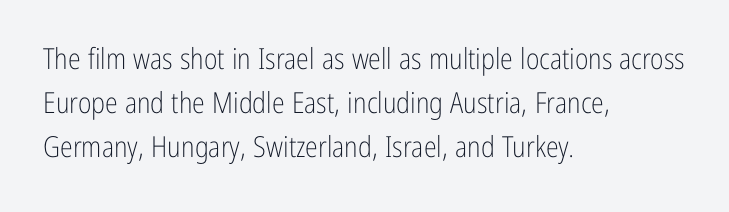
{"serif": "no", "italic": "no", "bold": "no", "weight": "light", "width": "condensed", "stroke_contrast": "low", "x_height": "medium", "monospaced": "no", "underline": "no", "align": "left", "line_spacing": "normal", "line_spacing_ratio": 1.51, "letter_spacing": "normal", "letter_spacing_em": 0.0, "glyph_px": 29}
